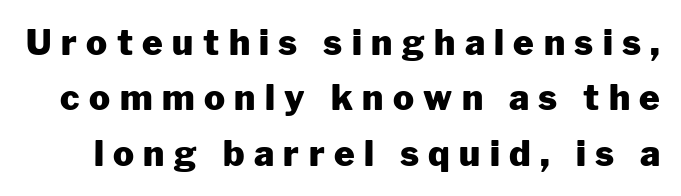
The image shows 35 px heavy sans-serif type, upright; set normal line spacing (1.58x), unusually wide letter spacing (+0.27 em), not underlined; low stroke contrast and a medium x-height.
